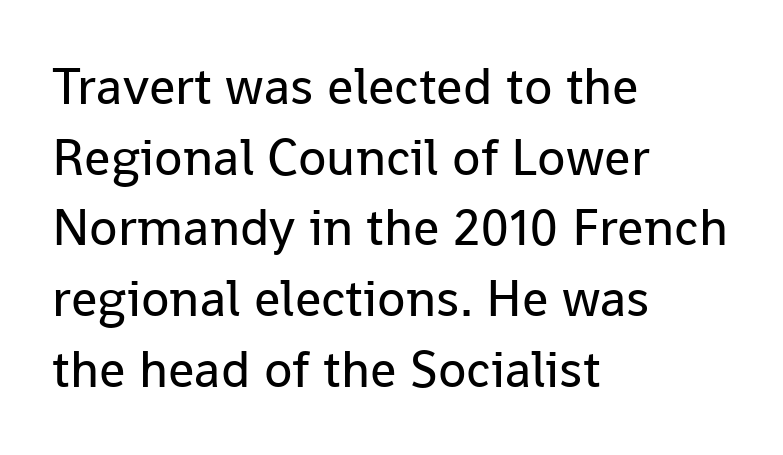
A typesetter would mark this as roman, not italic. Compared with a centered layout, this one pins lines to the left instead. Has an underline been added? It has not. Inter-character spacing is left at the font's built-in metrics.
